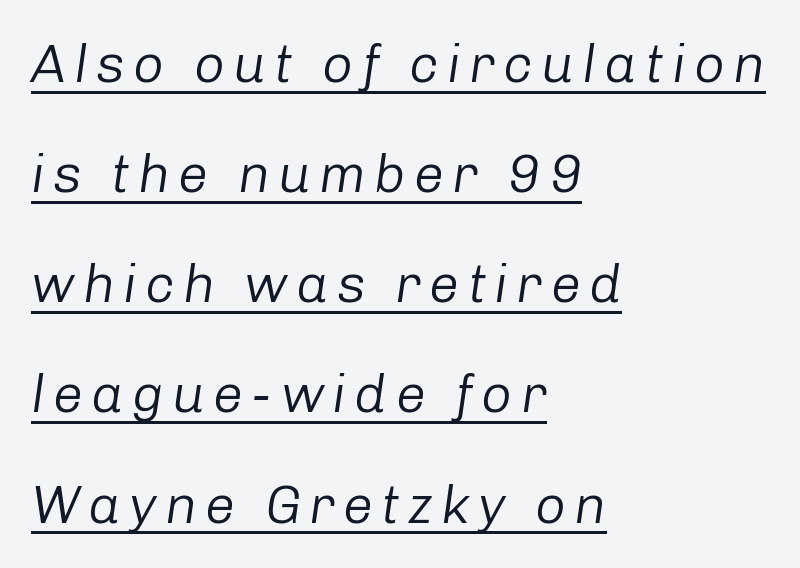
{"italic": "yes", "lean": "right", "slant_degrees": 8, "bold": "no", "weight": "regular", "width": "normal", "stroke_contrast": "low", "x_height": "medium", "monospaced": "no", "underline": "yes", "align": "left", "line_spacing": "loose", "line_spacing_ratio": 2.04, "glyph_px": 54}
